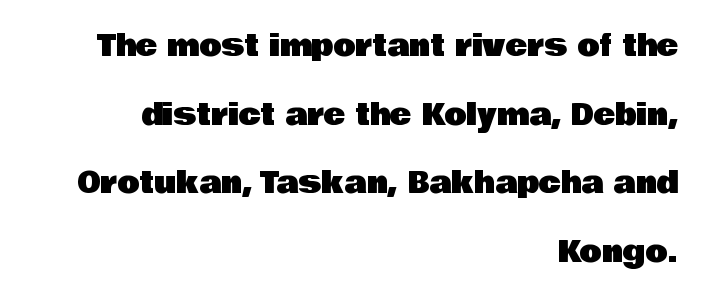
Q: Is the text italic (slanted)? A: No, it is upright.
Q: Is the typeface a serif or a sans-serif typeface? A: Sans-serif.
Q: Is the text underlined? A: No.
Q: How is the paragraph aligned? A: Right-aligned.
Q: Is the spacing between letters normal or unusually wide? A: Normal.
Q: Is the spacing between lines tight, normal or loose? A: Loose.
Q: Width (condensed, normal, or wide)? A: Normal.
Q: Stroke contrast? A: Low.
Q: x-height? A: Large.
Q: Monospaced? A: No.
